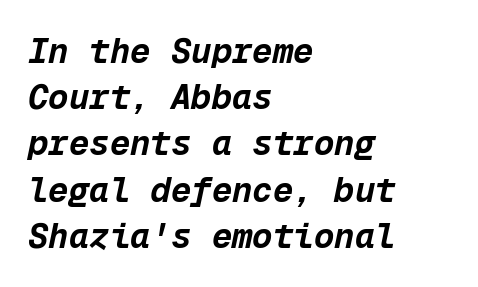
This sample has the even, mechanical cadence of fixed-width lettering. Look at the stroke-to-counter ratio: heavy, a bold. The typography opts for an oblique posture over an upright one. This rendering uses left alignment, leaving the right contour irregular.
